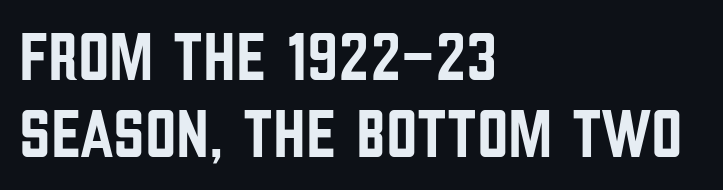
{"serif": "no", "italic": "no", "width": "condensed", "stroke_contrast": "low", "x_height": "large", "monospaced": "no", "underline": "no", "align": "left", "line_spacing": "tight", "line_spacing_ratio": 1.11, "letter_spacing": "normal", "letter_spacing_em": 0.0, "glyph_px": 69}
